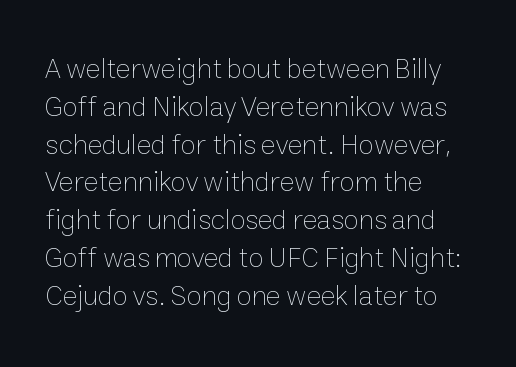
{"italic": "no", "bold": "no", "weight": "thin", "width": "normal", "stroke_contrast": "low", "x_height": "medium", "monospaced": "no", "underline": "no", "align": "left", "line_spacing": "normal", "line_spacing_ratio": 1.35, "letter_spacing": "normal", "letter_spacing_em": 0.0, "glyph_px": 28}
